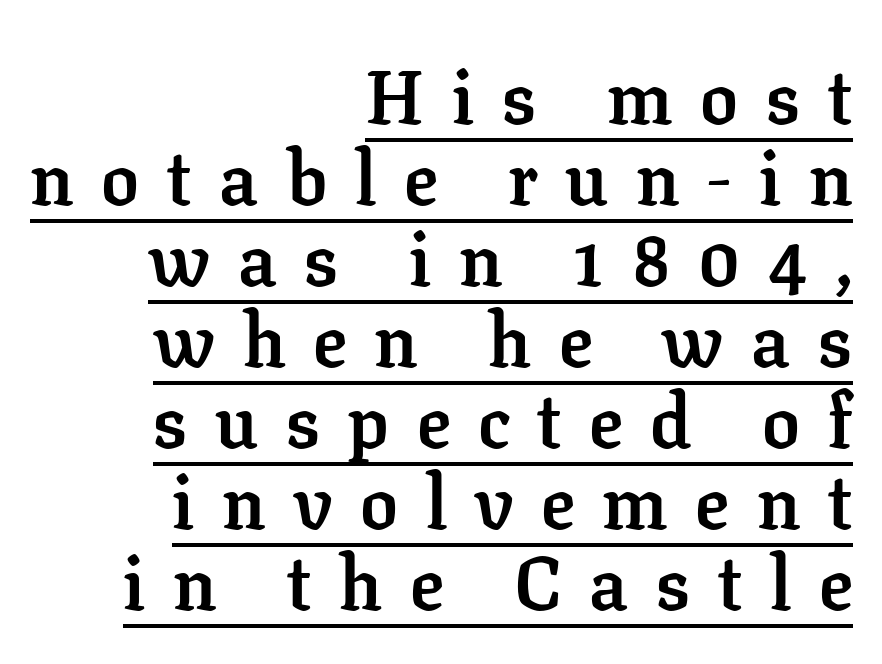
Students, observe the line beneath the letters — that is underlining. The glyphs have the mass of a bold cut. A roman cut, with each character standing at attention. Font category for this specimen: serif.
